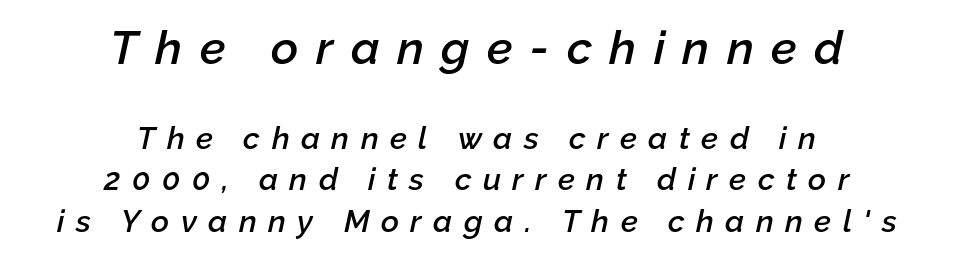
The sample has been set in demibold, a notch under bold. Typesetter's note — upper block bumped up in size, lower block left smaller. Teacher's note: observe the equal gaps on both sides — that is centered alignment. Characters follow at a spacing far wider than the type designer built in. The typography opts for an oblique posture over an upright one.
